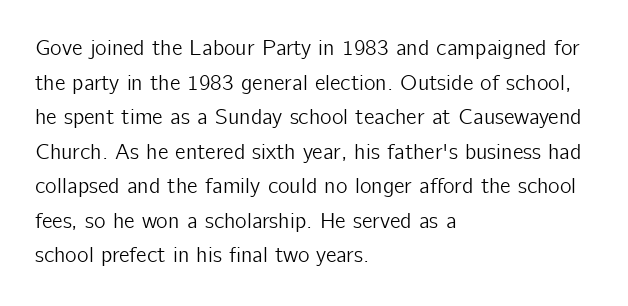
The image shows 22 px text type, upright; set left-aligned, normal line spacing (1.57x), normal letter spacing, not underlined.
